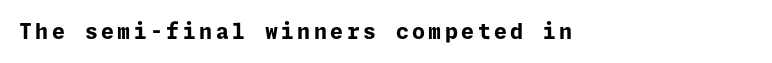
{"italic": "no", "bold": "yes", "underline": "no", "glyph_px": 21}
